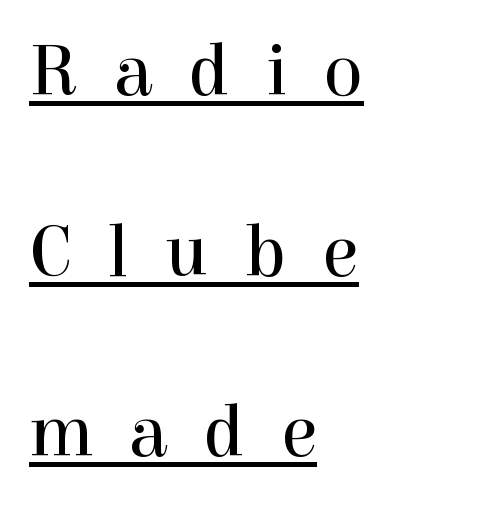
{"serif": "yes", "italic": "no", "bold": "no", "weight": "regular", "width": "normal", "x_height": "medium", "monospaced": "no", "underline": "yes", "align": "left", "line_spacing": "loose", "line_spacing_ratio": 2.44, "letter_spacing": "wide", "letter_spacing_em": 0.48, "glyph_px": 74}
